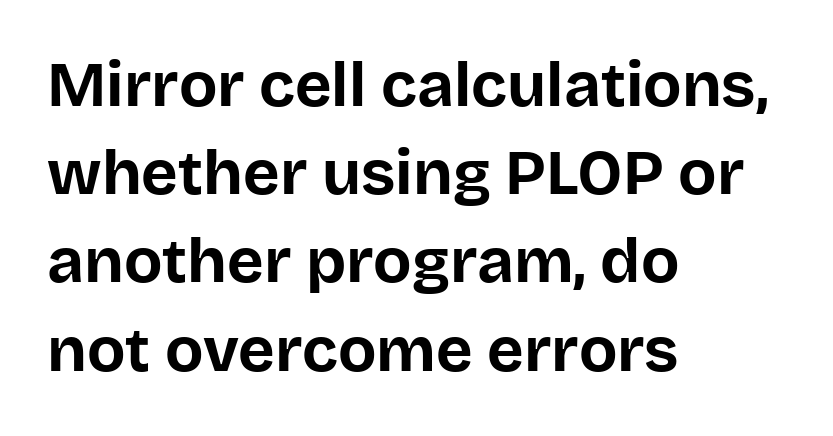
{"serif": "no", "italic": "no", "bold": "yes", "weight": "bold", "width": "normal", "stroke_contrast": "low", "x_height": "large", "monospaced": "no", "underline": "no", "align": "left", "line_spacing": "normal", "line_spacing_ratio": 1.4, "letter_spacing": "normal", "letter_spacing_em": 0.0, "glyph_px": 63}
